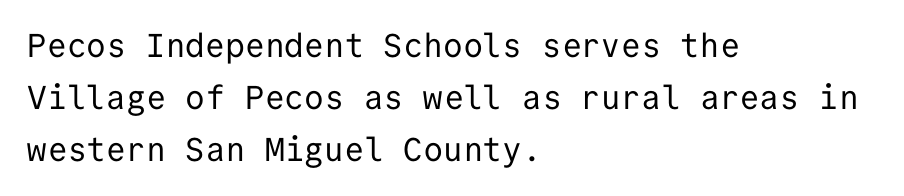
Compared with a centered layout, this one pins lines to the left instead. Regular leading. Each letter, wide or thin by design, is forced into the same width here. Glance below the letters and you will spot only blank space.
